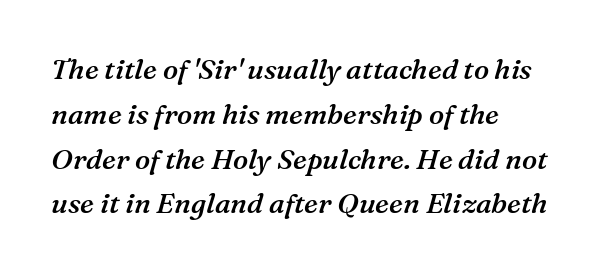
Q: Is the text bold? A: Semi-bold.
Q: Is the text italic (slanted)? A: Yes, it leans right by about 16 degrees.
Q: Is the typeface a serif or a sans-serif typeface? A: Serif.
Q: Is the text underlined? A: No.
Q: How is the paragraph aligned? A: Left-aligned.
Q: Is the spacing between letters normal or unusually wide? A: Normal.
Q: Is the spacing between lines tight, normal or loose? A: Normal.
Q: Width (condensed, normal, or wide)? A: Normal.
Q: Stroke contrast? A: Medium.
Q: x-height? A: Medium.
Q: Monospaced? A: No.
